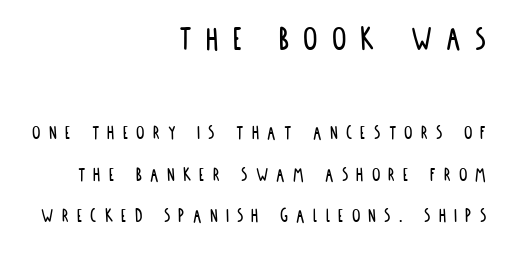
The image shows 36 px condensed sans-serif type, upright; set right-aligned, loose line spacing (1.98x), unusually wide letter spacing (+0.39 em), not underlined; the first (top) block is 1.71x larger; low stroke contrast and a large x-height.
